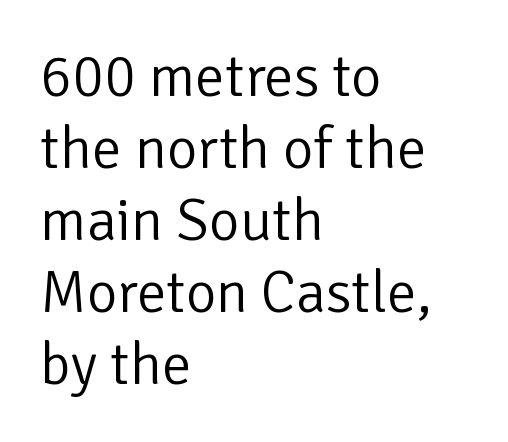
Q: Is the text bold? A: No.
Q: Is the text italic (slanted)? A: No, it is upright.
Q: Is the typeface a serif or a sans-serif typeface? A: Sans-serif.
Q: Is the text underlined? A: No.
Q: How is the paragraph aligned? A: Left-aligned.
Q: Is the spacing between letters normal or unusually wide? A: Normal.
Q: Width (condensed, normal, or wide)? A: Normal.
Q: Stroke contrast? A: Low.
Q: x-height? A: Medium.
Q: Monospaced? A: No.
